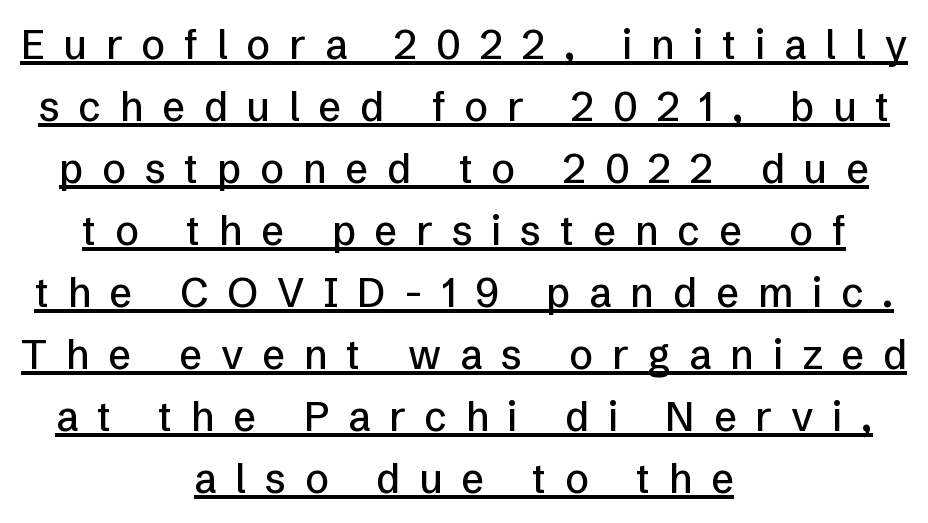
This sample uses an upright cut, with every glyph sitting square on the baseline. Serif or sans? Sans — the stroke terminals are bare. This rendering features underlined lettering. Quick note: interline space is typical. In CSS terms this would be text-align: center.
